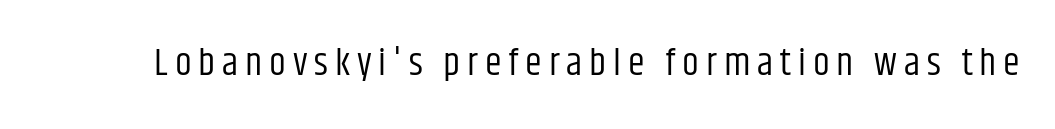
The letters stand upright; this is a roman face. Underline: absent. The type family on display is of the sans-serif kind. Each letter keeps its own natural width here, so spacing adapts to shape. Each stroke keeps to a modest, everyday thickness or less.
